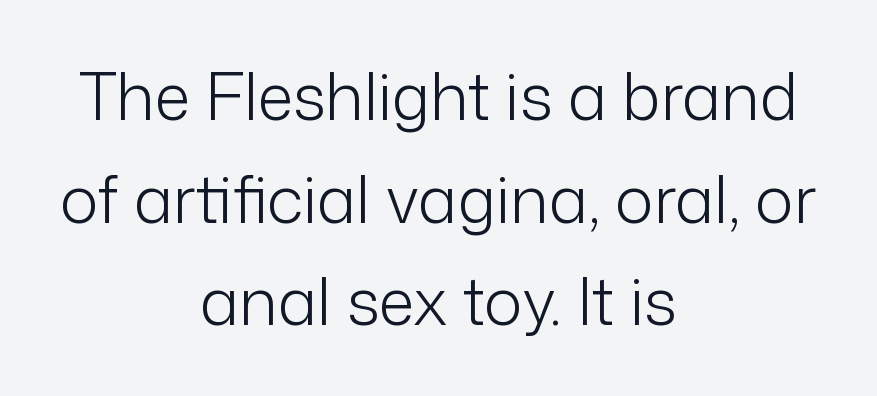
Q: Is the text bold? A: No.
Q: Is the text italic (slanted)? A: No, it is upright.
Q: Is the typeface a serif or a sans-serif typeface? A: Sans-serif.
Q: Is the text underlined? A: No.
Q: How is the paragraph aligned? A: Centered.
Q: Is the spacing between letters normal or unusually wide? A: Normal.
Q: Is the spacing between lines tight, normal or loose? A: Normal.
Q: Width (condensed, normal, or wide)? A: Normal.
Q: Stroke contrast? A: Low.
Q: x-height? A: Medium.
Q: Monospaced? A: No.
